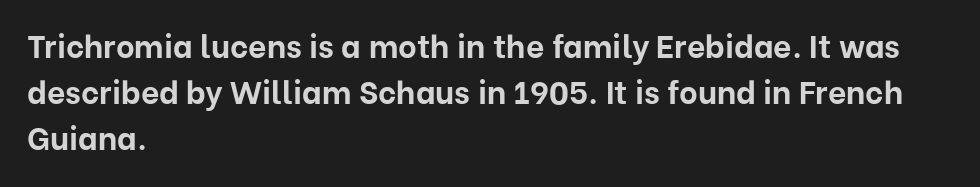
This sample uses a sans-serif face. Nothing unusual about the tracking: characters are spaced as the font intends. The specimen reads as upright at a glance. Descenders hang freely into open space. Spacing verdict: proportional, widths tailored to each character. Is the block centered? No — it sits flush against the left margin.
